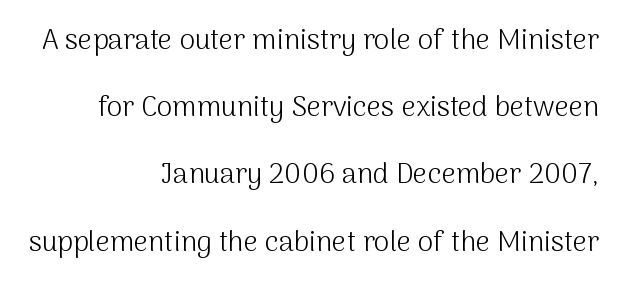
Tracking here is standard; glyphs follow each other at the usual distance. Line spacing here is loose. Looks like regular typesetting: each glyph gets only the width it needs. Quick note: underline off.
